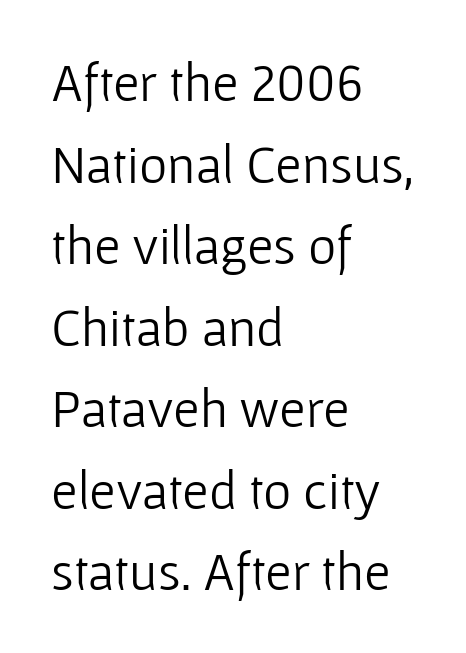
Q: Is the text bold? A: No.
Q: Is the text italic (slanted)? A: No, it is upright.
Q: Is the typeface a serif or a sans-serif typeface? A: Sans-serif.
Q: Is the text underlined? A: No.
Q: How is the paragraph aligned? A: Left-aligned.
Q: Is the spacing between letters normal or unusually wide? A: Normal.
Q: Is the spacing between lines tight, normal or loose? A: Normal.
Q: Width (condensed, normal, or wide)? A: Normal.
Q: Stroke contrast? A: Low.
Q: x-height? A: Medium.
Q: Monospaced? A: No.
